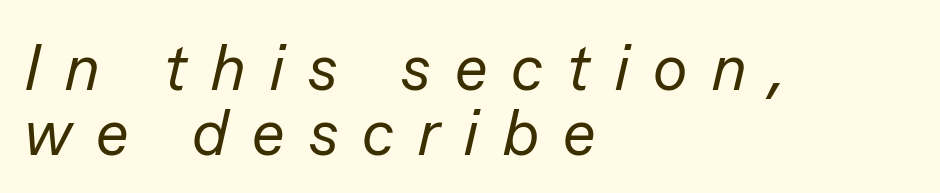
A light-to-regular cut is what we see here. One glance says dense: line gaps are narrower than usual. Proportional: the letters do not fall into vertical columns. The glyphs look as if they've been sheared to an angle.
